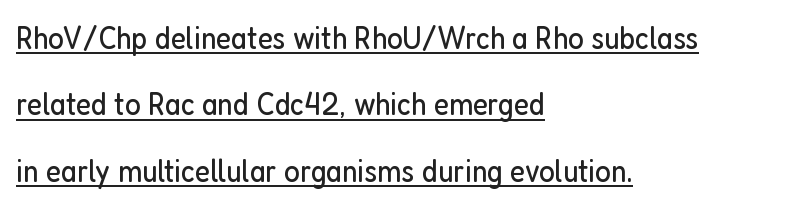
{"serif": "no", "italic": "no", "bold": "no", "weight": "regular", "width": "condensed", "stroke_contrast": "low", "x_height": "medium", "monospaced": "no", "underline": "yes", "align": "left", "line_spacing": "loose", "line_spacing_ratio": 2.01, "letter_spacing": "normal", "letter_spacing_em": 0.0, "glyph_px": 33}
